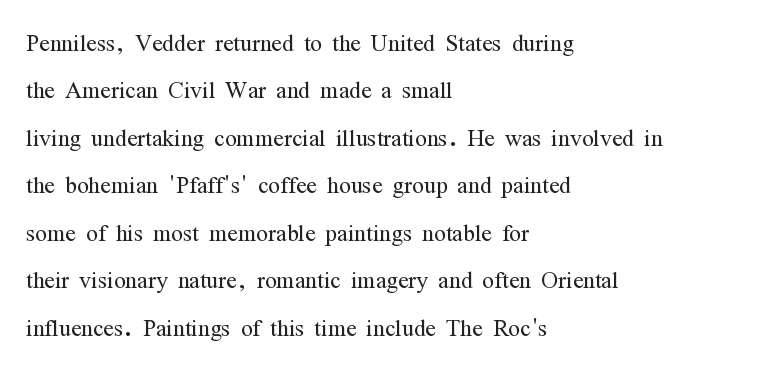
The image shows 31 px light, condensed serif type, upright; set left-aligned, normal line spacing (1.53x), normal letter spacing, not underlined; medium stroke contrast and a medium x-height.
